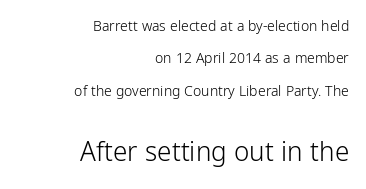
The lines are spread far apart with generous leading. Underlining? Definitely not there. The rag falls on the left side of this text block. A typesetter would call this zero additional tracking. Is the lower block the larger one? Yes — the lower block carries the bigger type.
